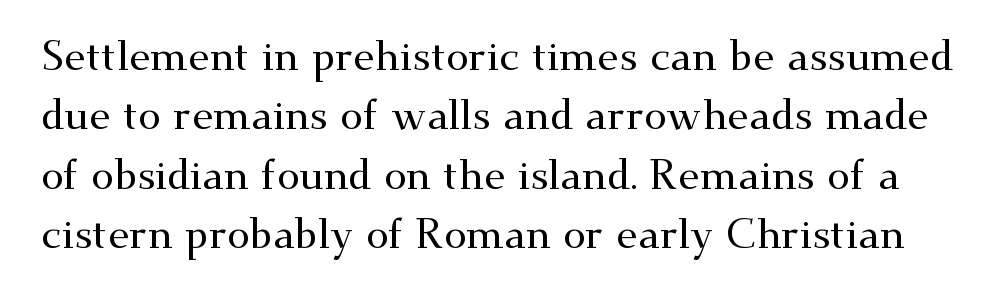
The rendering uses natural spacing where letterforms have individual widths. Regarding leading, the lines here are spaced in the standard way. Letterform terminals end in serifs throughout the passage. Quick note: not italic, upright. The space directly below the letters is spotless.
